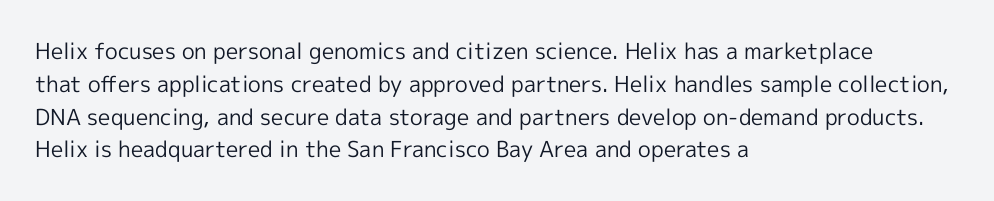
Descender tails drop into unmarked territory. Vertically, the passage feels balanced, rows spaced as you'd expect. The typesetter chose a ragged-right arrangement here. The typography opts for an upright posture over an oblique one. The rendering keeps characters at their native spacing. Stroke mass is kept to a normal reading level or below.
